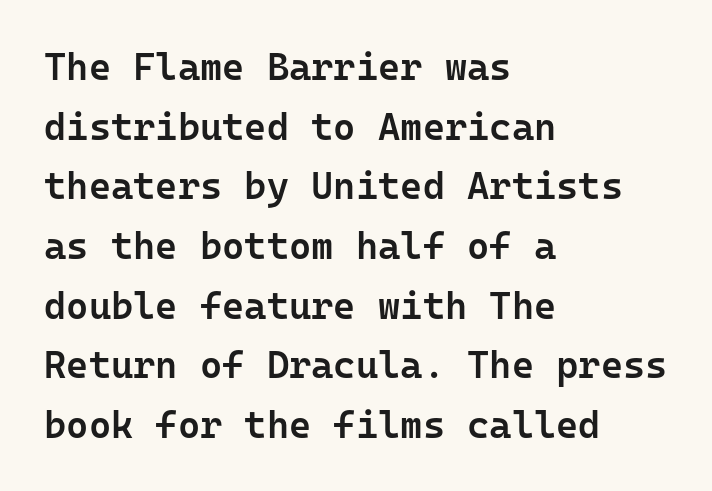
Q: Is the text bold? A: Semi-bold.
Q: Is the text italic (slanted)? A: No, it is upright.
Q: Is the typeface a serif or a sans-serif typeface? A: Sans-serif.
Q: Is the text underlined? A: No.
Q: How is the paragraph aligned? A: Left-aligned.
Q: Is the spacing between letters normal or unusually wide? A: Normal.
Q: Is the spacing between lines tight, normal or loose? A: Normal.
Q: Width (condensed, normal, or wide)? A: Normal.
Q: Stroke contrast? A: Low.
Q: x-height? A: Medium.
Q: Monospaced? A: Yes.
